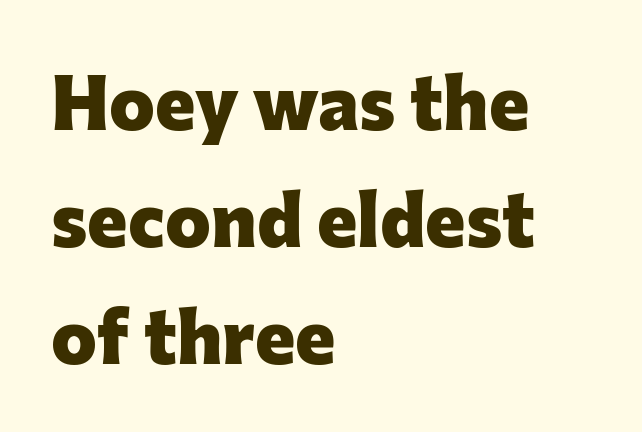
Q: Is the text bold? A: Yes.
Q: Is the text italic (slanted)? A: No, it is upright.
Q: Is the typeface a serif or a sans-serif typeface? A: Sans-serif.
Q: Is the text underlined? A: No.
Q: How is the paragraph aligned? A: Left-aligned.
Q: Is the spacing between letters normal or unusually wide? A: Normal.
Q: Is the spacing between lines tight, normal or loose? A: Normal.
Q: Width (condensed, normal, or wide)? A: Normal.
Q: Stroke contrast? A: Low.
Q: x-height? A: Medium.
Q: Monospaced? A: No.
